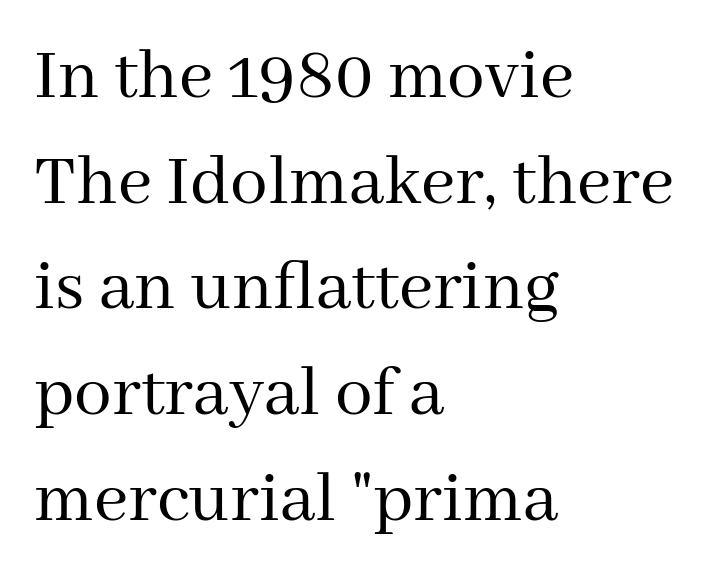
Notice how the stems are strictly vertical — no italics here. No letter is thick-stroked: the sample isn't bold. The space directly below the letters is spotless. This sample has the flowing, uneven cadence of proportional lettering.
